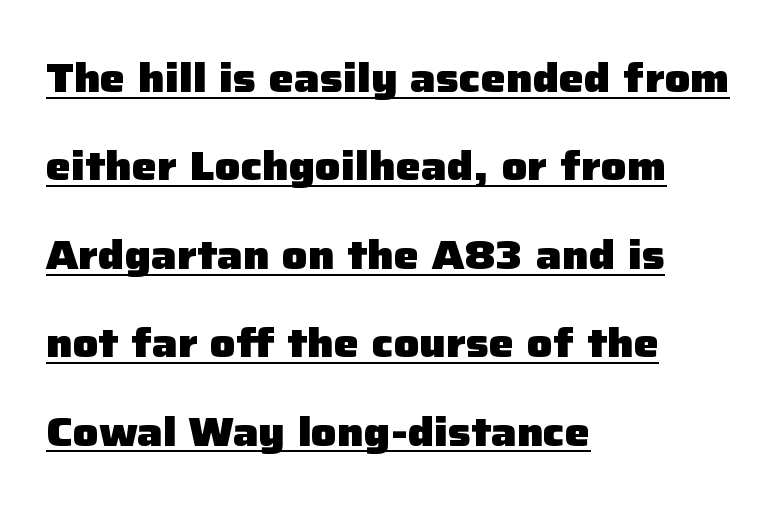
Q: Is the text bold? A: Yes.
Q: Is the text italic (slanted)? A: No, it is upright.
Q: Is the typeface a serif or a sans-serif typeface? A: Sans-serif.
Q: Is the text underlined? A: Yes.
Q: How is the paragraph aligned? A: Left-aligned.
Q: Is the spacing between letters normal or unusually wide? A: Normal.
Q: Is the spacing between lines tight, normal or loose? A: Loose.
Q: Width (condensed, normal, or wide)? A: Normal.
Q: Stroke contrast? A: Low.
Q: x-height? A: Medium.
Q: Monospaced? A: No.
